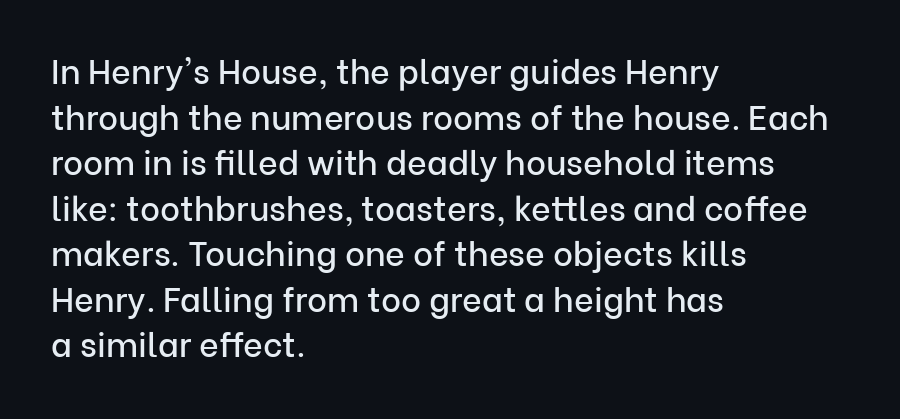
{"serif": "no", "italic": "no", "width": "normal", "stroke_contrast": "low", "x_height": "medium", "monospaced": "no", "underline": "no", "align": "left", "line_spacing": "normal", "line_spacing_ratio": 1.34, "letter_spacing": "normal", "letter_spacing_em": 0.0, "glyph_px": 34}
